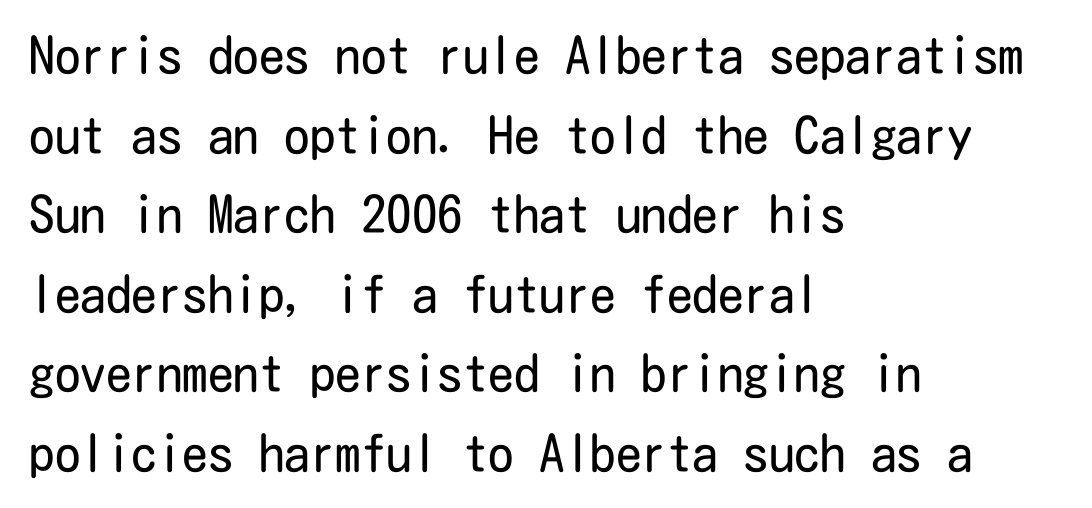
The image shows 51 px regular-weight, condensed sans-serif type, upright; set left-aligned, normal line spacing (1.56x), normal letter spacing, not underlined; low stroke contrast and a medium x-height.
